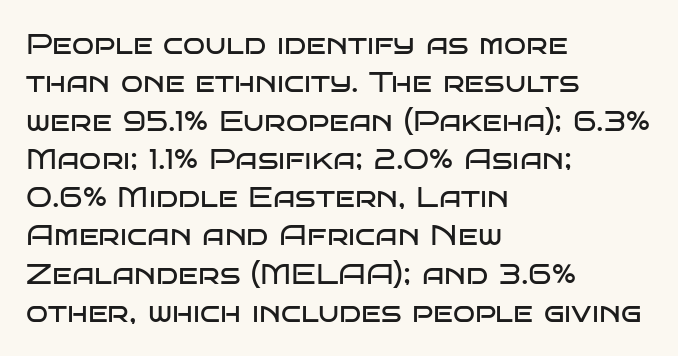
Inter-character spacing is left at the font's built-in metrics. This is roman type, the default non-slanted kind. Lines of text with bare space underneath. Nothing heavy about these letters — not bold at all.
